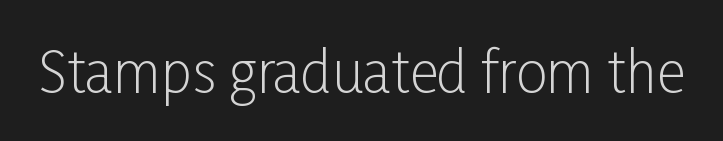
{"serif": "no", "italic": "no", "bold": "no", "weight": "light", "width": "condensed", "stroke_contrast": "low", "x_height": "medium", "monospaced": "no", "underline": "no", "letter_spacing": "normal", "letter_spacing_em": 0.0, "glyph_px": 56}
